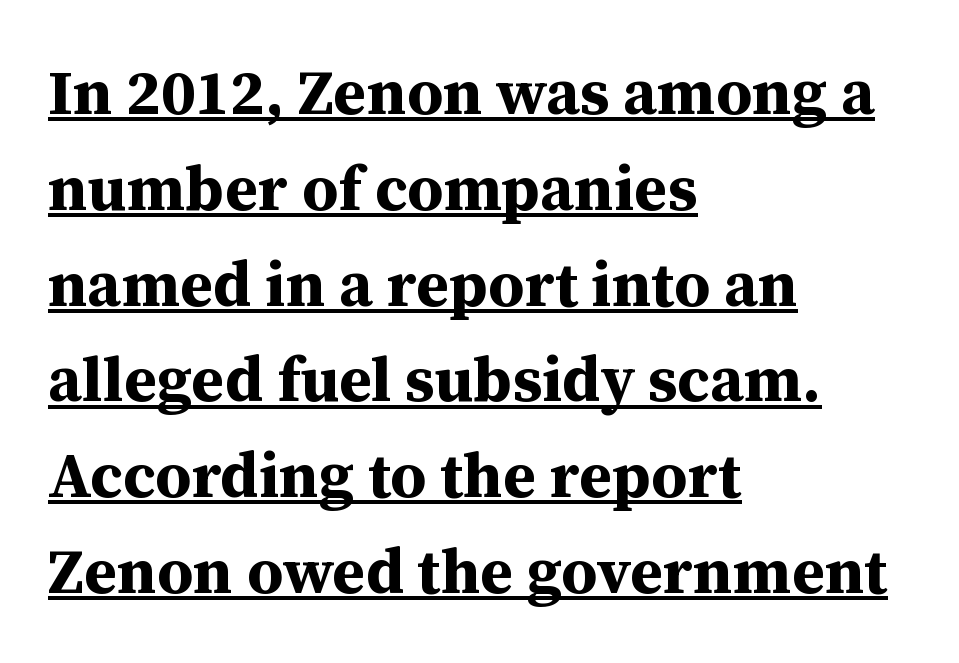
Q: Is the text bold? A: Yes.
Q: Is the text italic (slanted)? A: No, it is upright.
Q: Is the typeface a serif or a sans-serif typeface? A: Serif.
Q: Is the text underlined? A: Yes.
Q: How is the paragraph aligned? A: Left-aligned.
Q: Is the spacing between letters normal or unusually wide? A: Normal.
Q: Is the spacing between lines tight, normal or loose? A: Normal.
Q: Width (condensed, normal, or wide)? A: Normal.
Q: Stroke contrast? A: Medium.
Q: x-height? A: Medium.
Q: Monospaced? A: No.
